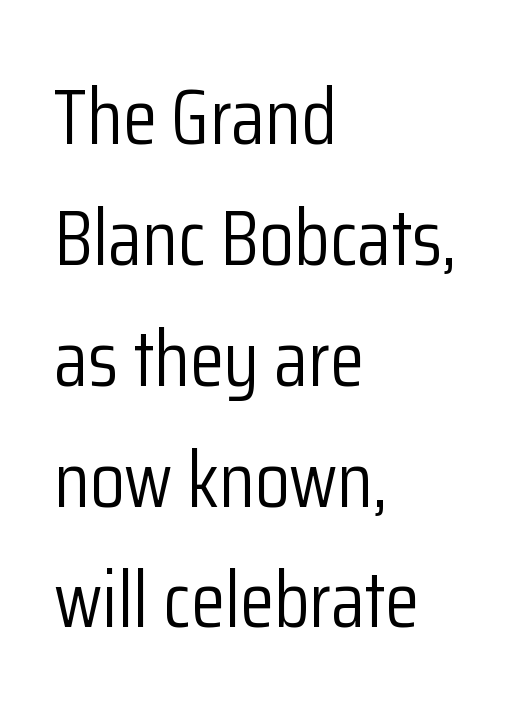
These lines are set flush left with a ragged right edge. The specimen omits any rule beneath the text block's lines. Nothing sits at the stroke ends, so this counts as sans-serif. Students, observe: this is what conventionally led text looks like. Quick note: not italic, upright. Short note: letters normally spaced.
